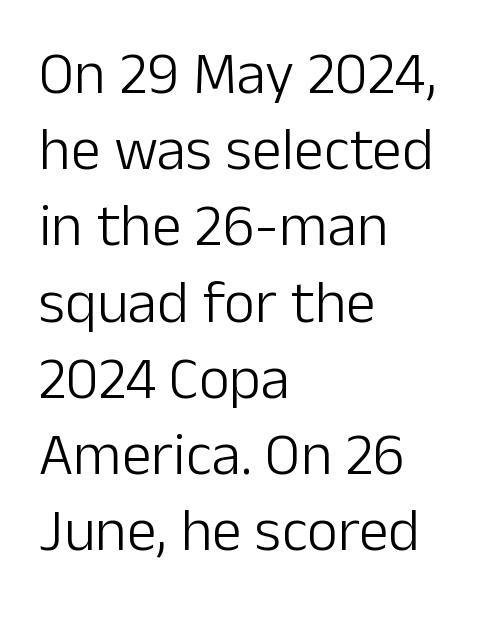
{"serif": "no", "italic": "no", "bold": "no", "weight": "light", "width": "normal", "stroke_contrast": "low", "x_height": "medium", "monospaced": "no", "underline": "no", "align": "left", "line_spacing": "normal", "line_spacing_ratio": 1.27, "letter_spacing": "normal", "letter_spacing_em": 0.0, "glyph_px": 60}
